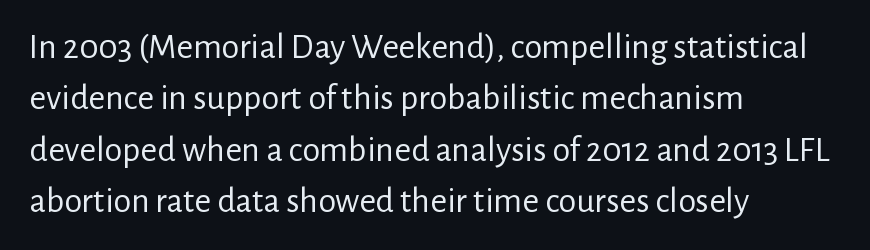
Q: Is the text bold? A: No.
Q: Is the text italic (slanted)? A: No, it is upright.
Q: Is the typeface a serif or a sans-serif typeface? A: Sans-serif.
Q: Is the text underlined? A: No.
Q: How is the paragraph aligned? A: Left-aligned.
Q: Is the spacing between letters normal or unusually wide? A: Normal.
Q: Is the spacing between lines tight, normal or loose? A: Normal.
Q: Width (condensed, normal, or wide)? A: Normal.
Q: Stroke contrast? A: Low.
Q: x-height? A: Medium.
Q: Monospaced? A: No.
